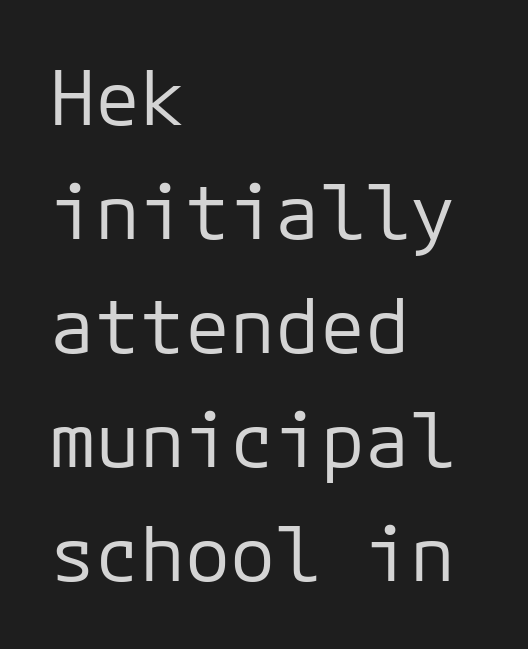
The paragraph has a hard left edge and a soft right edge. In terms of letterspacing, this is plain default setting. Leading matches the norm, producing a regular column. The type family on display is of the sans-serif kind. The glyphs are unaccompanied by any horizontal stroke below them. Weight class: somewhere from thin through regular.
